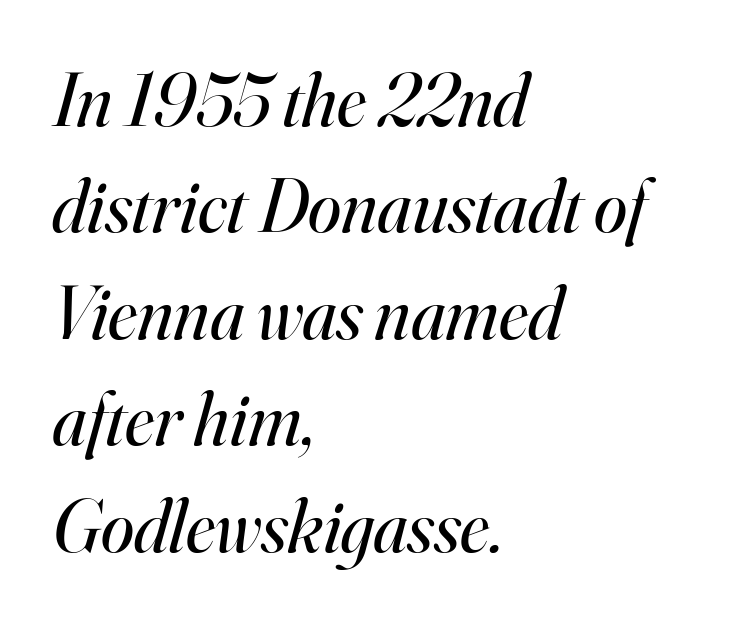
{"serif": "yes", "italic": "yes", "lean": "right", "slant_degrees": 16, "bold": "no", "weight": "regular", "width": "normal", "stroke_contrast": "high", "x_height": "small", "monospaced": "no", "underline": "no", "align": "left", "line_spacing": "normal", "line_spacing_ratio": 1.42, "letter_spacing": "normal", "letter_spacing_em": 0.0, "glyph_px": 75}
